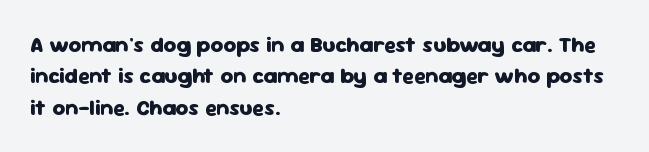
{"italic": "no", "bold": "yes", "underline": "no", "align": "left", "line_spacing": "normal", "line_spacing_ratio": 1.43, "letter_spacing": "normal", "letter_spacing_em": 0.0, "glyph_px": 22}
